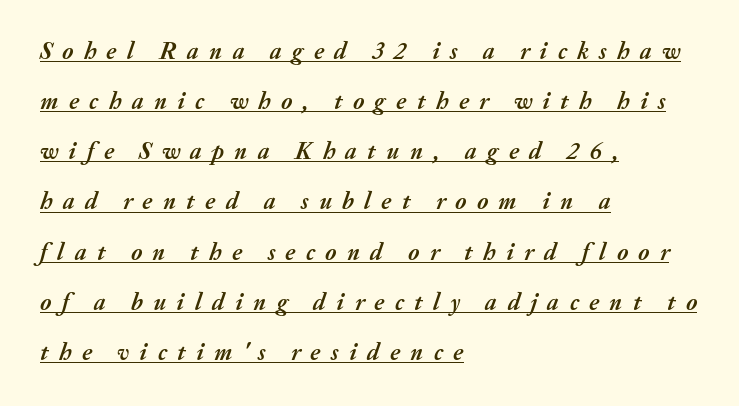
Slanted lettering throughout. Compared with typical paragraphs, the rows here are farther apart. Underlined type. Does the copy run flush right? No — it runs flush left. The font is running at its bold setting.
